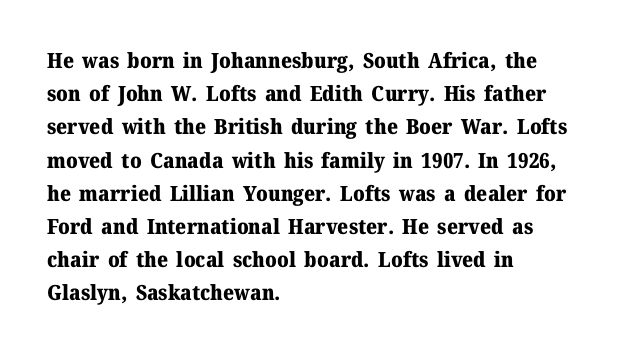
Q: Is the text bold? A: Yes.
Q: Is the text italic (slanted)? A: No, it is upright.
Q: Is the text underlined? A: No.
Q: How is the paragraph aligned? A: Left-aligned.
Q: Is the spacing between letters normal or unusually wide? A: Normal.
Q: Is the spacing between lines tight, normal or loose? A: Normal.
